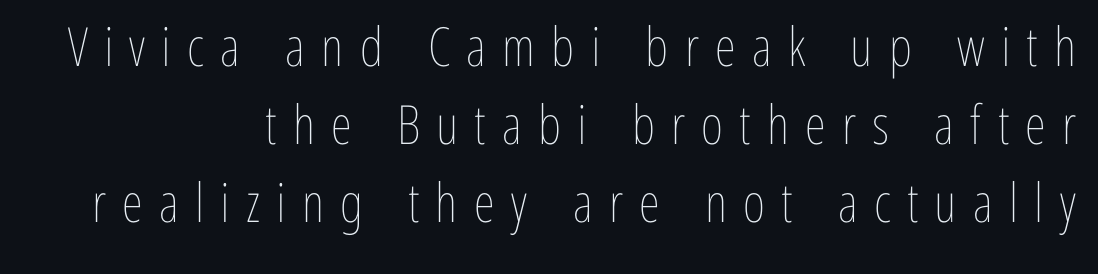
Q: Is the text bold? A: No.
Q: Is the text italic (slanted)? A: No, it is upright.
Q: Is the text underlined? A: No.
Q: How is the paragraph aligned? A: Right-aligned.
Q: Is the spacing between letters normal or unusually wide? A: Unusually wide.
Q: Is the spacing between lines tight, normal or loose? A: Normal.
Q: Width (condensed, normal, or wide)? A: Condensed.
Q: Stroke contrast? A: Low.
Q: x-height? A: Medium.
Q: Monospaced? A: No.
